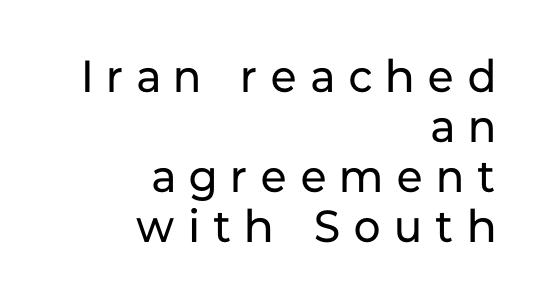
The image shows 45 px regular-weight sans-serif type, upright; set right-aligned, tight line spacing (1.11x), unusually wide letter spacing (+0.32 em), not underlined; low stroke contrast and a medium x-height.
